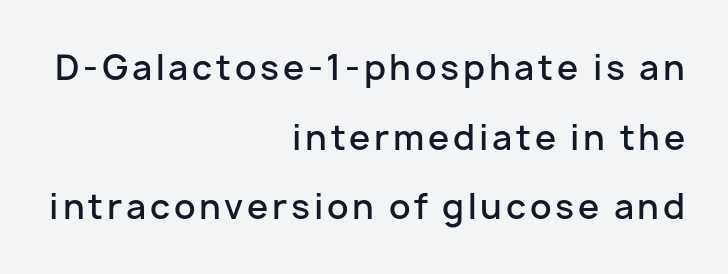
Tall strokes in this sample are plumb rather than angled. A sans-serif font was chosen for this passage. Visually the block forms a straight wall on the right and a jagged coastline on the left. Does the weight exceed regular? Yes, but only to semibold.
